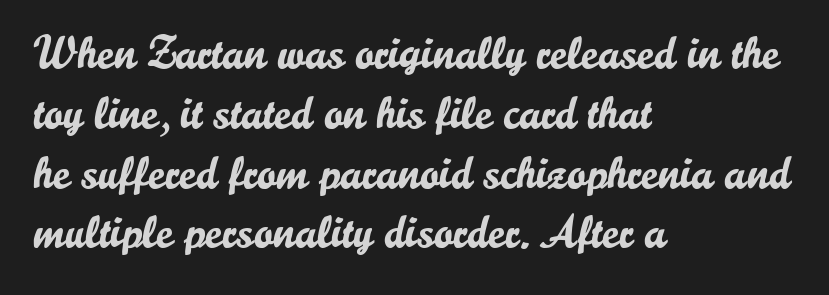
{"serif": "no", "width": "normal", "stroke_contrast": "low", "x_height": "small", "monospaced": "no", "underline": "no", "align": "left", "line_spacing": "normal", "line_spacing_ratio": 1.3, "letter_spacing": "normal", "letter_spacing_em": 0.0, "glyph_px": 46}
